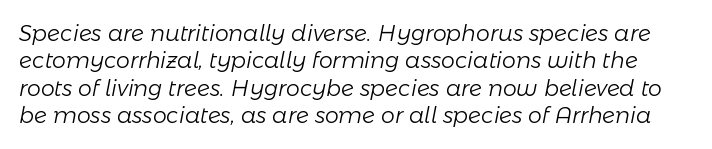
{"italic": "yes", "lean": "right", "slant_degrees": 11, "bold": "no", "underline": "no", "line_spacing": "normal", "line_spacing_ratio": 1.25, "letter_spacing": "normal", "letter_spacing_em": 0.0, "glyph_px": 22}
